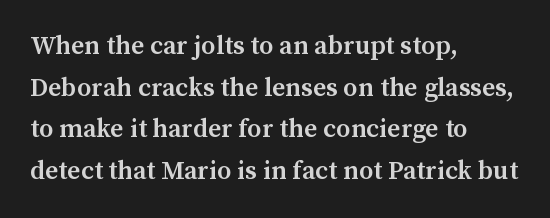
The space between consecutive lines is moderate. All the whitespace from short lines collects on the right. Is there any slant? The stems are plumb. The gaps between neighbouring characters are ordinary and unremarkable. Is the type bold? Partly — it's a semibold, heavier than regular but not fully bold.
